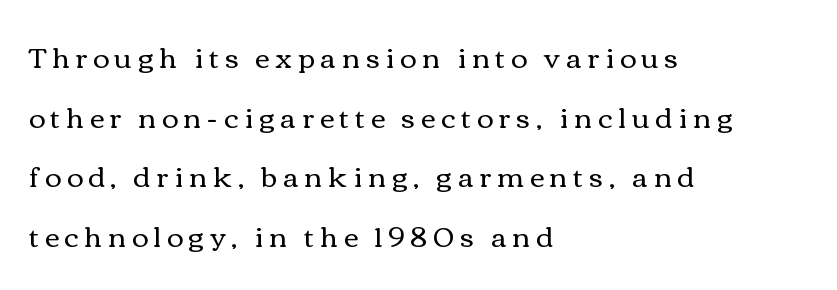
Q: Is the text bold? A: No.
Q: Is the text italic (slanted)? A: No, it is upright.
Q: Is the text underlined? A: No.
Q: How is the paragraph aligned? A: Left-aligned.
Q: Is the spacing between letters normal or unusually wide? A: Unusually wide.
Q: Is the spacing between lines tight, normal or loose? A: Loose.
Q: Width (condensed, normal, or wide)? A: Wide.
Q: Stroke contrast? A: Medium.
Q: x-height? A: Medium.
Q: Monospaced? A: No.
